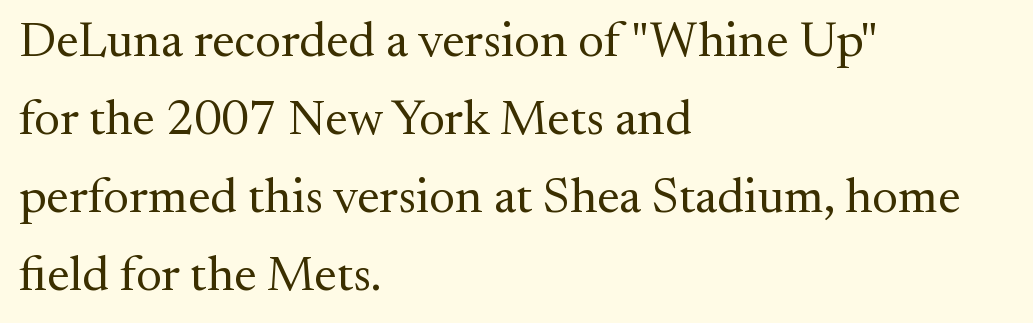
Q: Is the text bold? A: No.
Q: Is the text italic (slanted)? A: No, it is upright.
Q: Is the typeface a serif or a sans-serif typeface? A: Serif.
Q: Is the text underlined? A: No.
Q: How is the paragraph aligned? A: Left-aligned.
Q: Is the spacing between letters normal or unusually wide? A: Normal.
Q: Is the spacing between lines tight, normal or loose? A: Normal.
Q: Width (condensed, normal, or wide)? A: Normal.
Q: Stroke contrast? A: Medium.
Q: x-height? A: Small.
Q: Monospaced? A: No.
